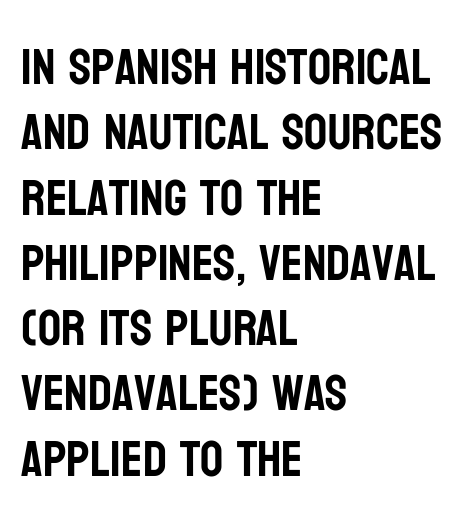
{"serif": "no", "italic": "no", "width": "condensed", "stroke_contrast": "low", "x_height": "large", "monospaced": "no", "underline": "no", "align": "left", "line_spacing": "normal", "line_spacing_ratio": 1.28, "letter_spacing": "normal", "letter_spacing_em": 0.0, "glyph_px": 51}
